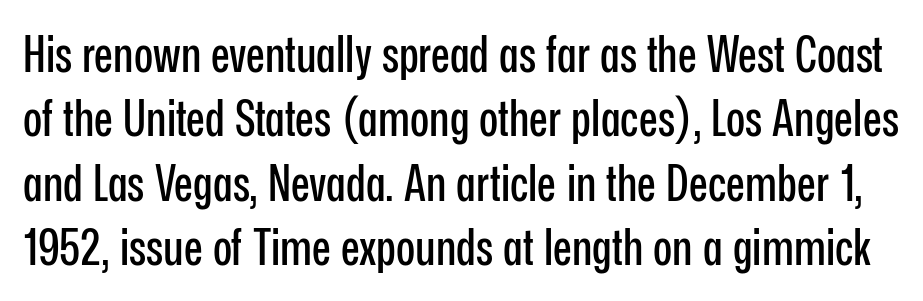
Q: Is the text italic (slanted)? A: No, it is upright.
Q: Is the typeface a serif or a sans-serif typeface? A: Sans-serif.
Q: Is the text underlined? A: No.
Q: Is the spacing between letters normal or unusually wide? A: Normal.
Q: Is the spacing between lines tight, normal or loose? A: Normal.
Q: Width (condensed, normal, or wide)? A: Condensed.
Q: Stroke contrast? A: Low.
Q: x-height? A: Medium.
Q: Monospaced? A: No.
